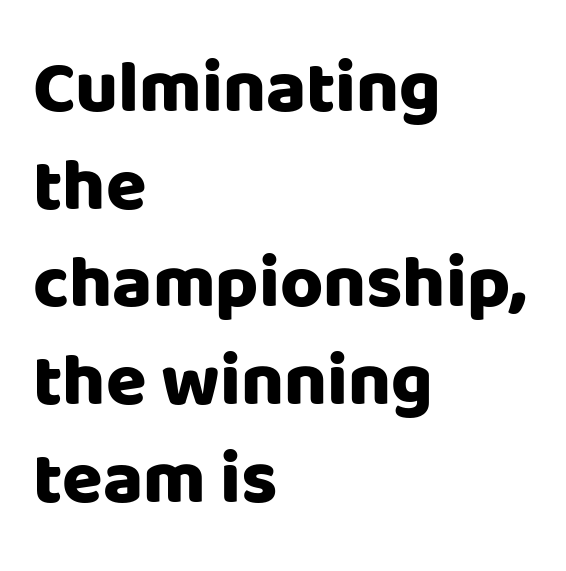
The image shows 74 px heavy sans-serif type, upright; set left-aligned, normal line spacing (1.32x), normal letter spacing, not underlined; low stroke contrast and a large x-height.
